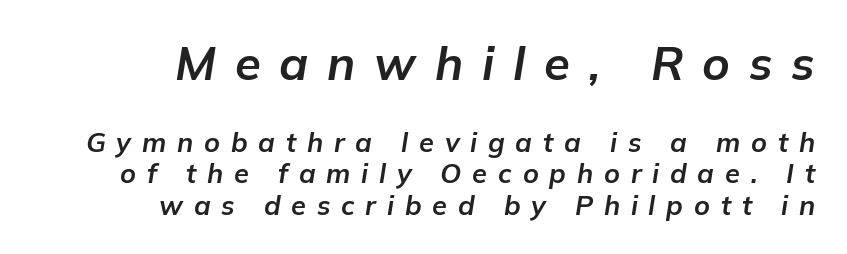
The letterforms stand isolated, each surrounded by extra space. The earlier block is typeset at a bigger size than the later block. Varying glyph widths throughout — classic text-font behaviour. Descender tails drop into unmarked territory. The paragraph shown leans on its right margin.
